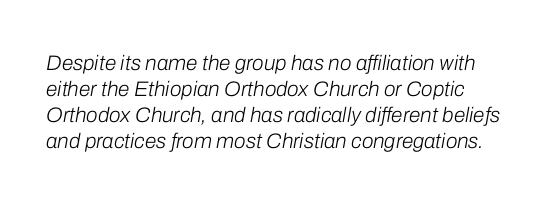
Is the type slanted? Yes — the strokes lean at a clear angle. Bare-footed words on every line. The face used here is rendered with its standard letterfit. These glyphs show unthickened strokes, regular width or finer.
